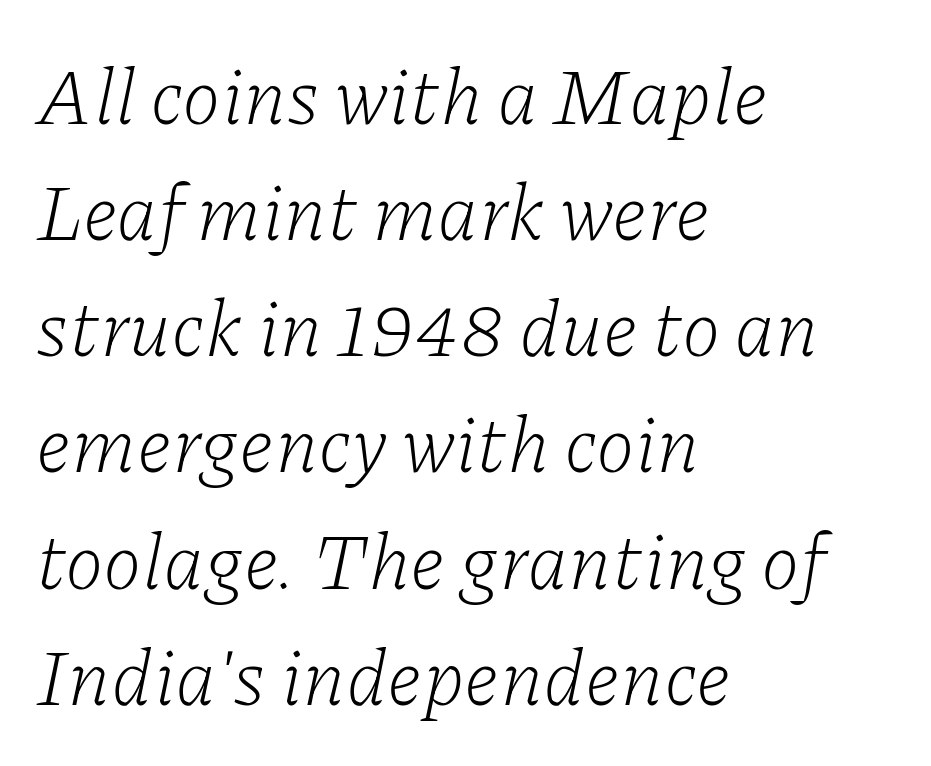
Looking at the ascenders, they clearly lean. Summary of weight: not heavy and not bold. Looks like regular typesetting: each glyph gets only the width it needs. Each line starts at the same left margin while the right side varies. Compared with typical body copy, the letter spacing here is the same.
